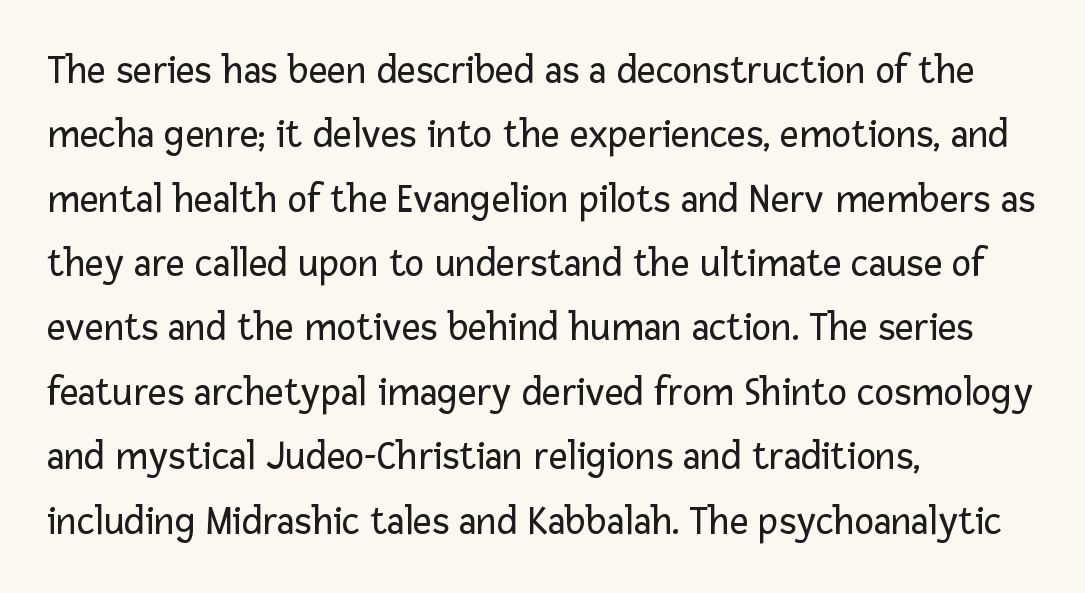
The image shows 41 px regular-weight sans-serif type, upright; set left-aligned, normal line spacing (1.57x), normal letter spacing, not underlined; low stroke contrast and a medium x-height.
